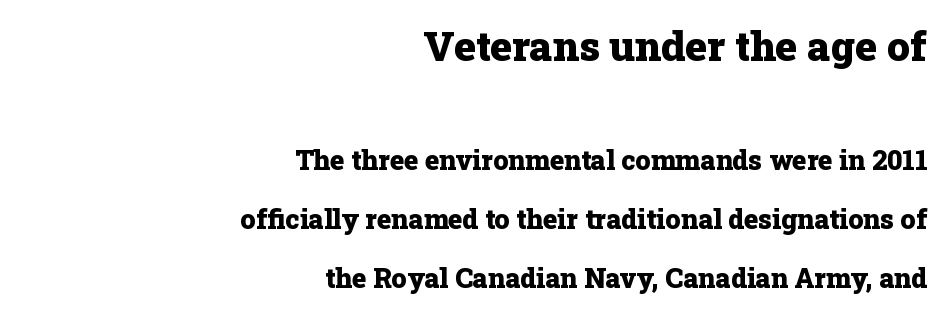
The image shows 41 px heavy serif type, upright; set right-aligned, loose line spacing (2.19x), normal letter spacing, not underlined; the first (top) block is 1.52x larger; low stroke contrast and a medium x-height.
